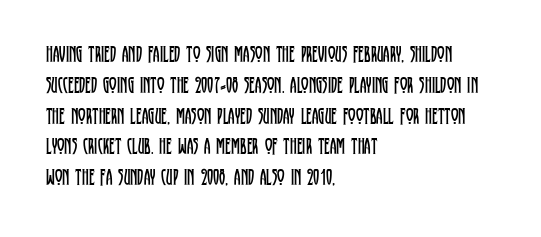
Q: Is the text bold? A: No.
Q: Is the text italic (slanted)? A: No, it is upright.
Q: Is the text underlined? A: No.
Q: How is the paragraph aligned? A: Left-aligned.
Q: Is the spacing between letters normal or unusually wide? A: Normal.
Q: Is the spacing between lines tight, normal or loose? A: Normal.
